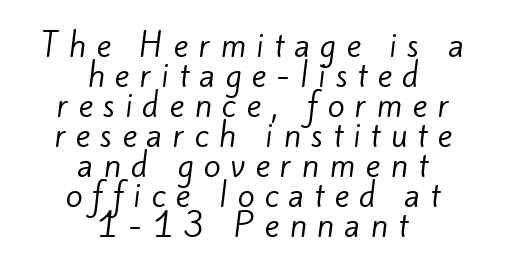
The image shows 31 px regular-weight sans-serif type; set centered, tight line spacing (0.97x), unusually wide letter spacing (+0.33 em), not underlined; low stroke contrast and a small x-height.
